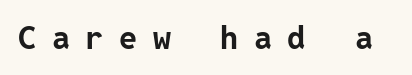
{"serif": "no", "italic": "no", "bold": "yes", "weight": "bold", "width": "normal", "stroke_contrast": "low", "x_height": "medium", "underline": "no", "letter_spacing": "wide", "letter_spacing_em": 0.49, "glyph_px": 32}
